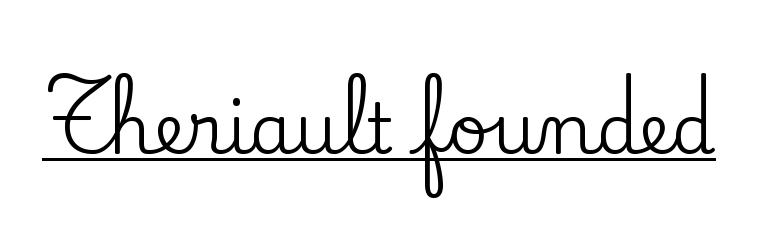
Old-style or modern, the face here clearly has serifs. Note the varied advance widths — an 'i' is clearly narrower than an 'm'. The letters stand straight up with perfectly vertical stems. Standard letterfit; no display-style spreading of the glyphs.
